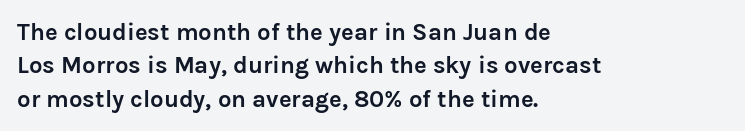
The image shows 24 px bold type, upright; set left-aligned, normal line spacing (1.39x), normal letter spacing, not underlined.
